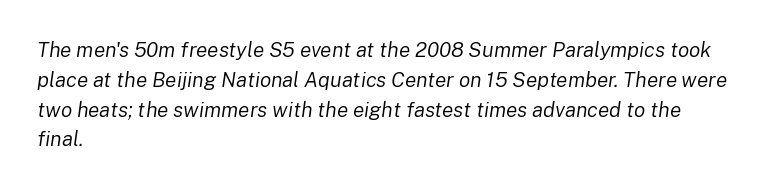
The image shows 21 px text type, italic (leaning right); set left-aligned, normal line spacing (1.42x), normal letter spacing, not underlined.
